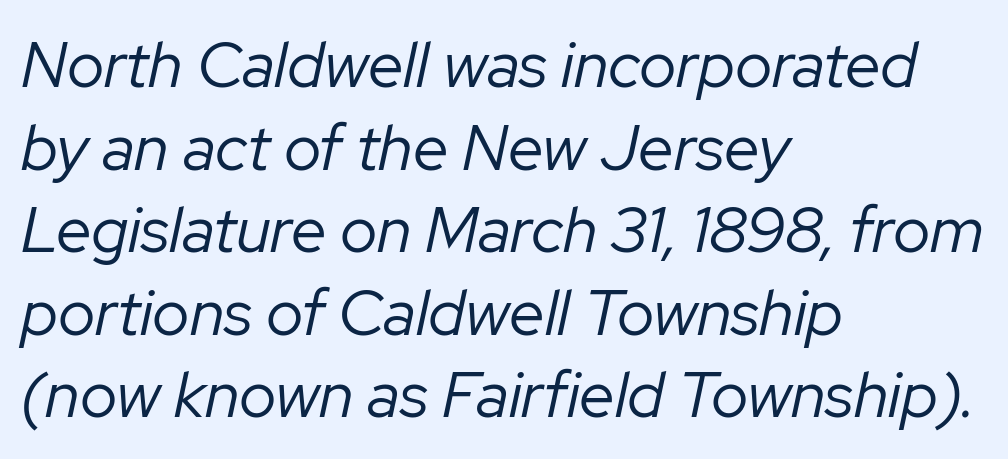
Q: Is the text bold? A: No.
Q: Is the text italic (slanted)? A: Yes, it leans right by about 12 degrees.
Q: Is the text underlined? A: No.
Q: How is the paragraph aligned? A: Left-aligned.
Q: Is the spacing between letters normal or unusually wide? A: Normal.
Q: Is the spacing between lines tight, normal or loose? A: Normal.
Q: Width (condensed, normal, or wide)? A: Normal.
Q: Stroke contrast? A: Low.
Q: x-height? A: Medium.
Q: Monospaced? A: No.
